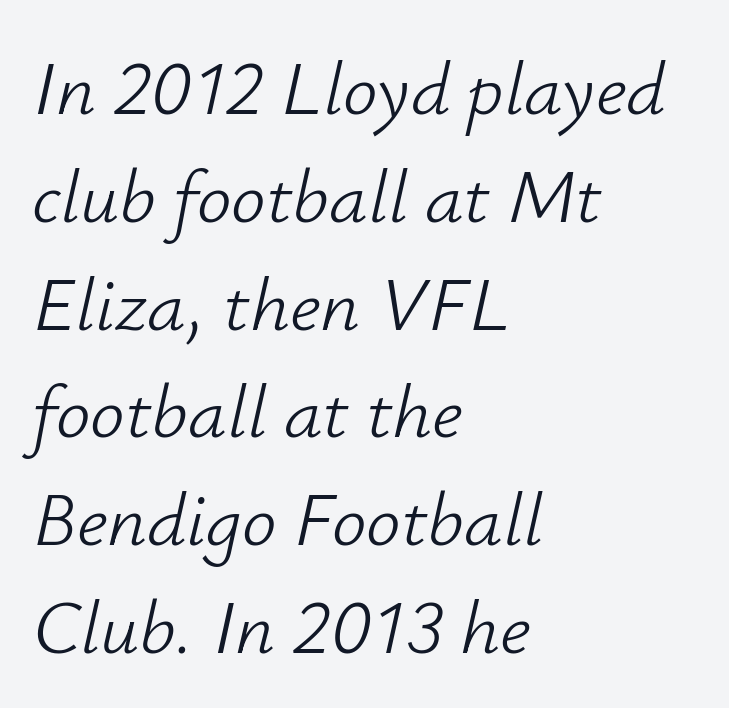
{"italic": "yes", "lean": "right", "slant_degrees": 12, "bold": "no", "weight": "light", "width": "normal", "stroke_contrast": "low", "x_height": "small", "monospaced": "no", "underline": "no", "align": "left", "line_spacing": "normal", "line_spacing_ratio": 1.4, "letter_spacing": "normal", "letter_spacing_em": 0.0, "glyph_px": 77}
